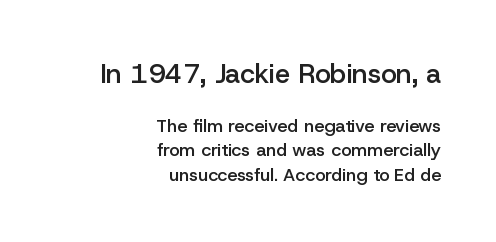
{"italic": "no", "bold": "semi", "underline": "no", "align": "right", "line_spacing": "normal", "line_spacing_ratio": 1.35, "letter_spacing": "normal", "letter_spacing_em": 0.0, "larger_block": "first", "size_ratio": 1.5, "glyph_px": 27}
